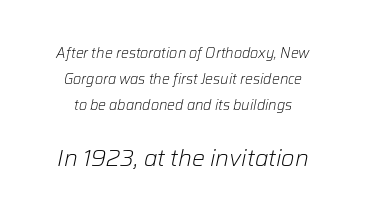
Slant detected: the letters are inclined. Is the lower block the larger one? Yes — the lower block carries the bigger type. Characters follow at the spacing the type designer built in. Stems and bowls with no extra thickness — not bold.
